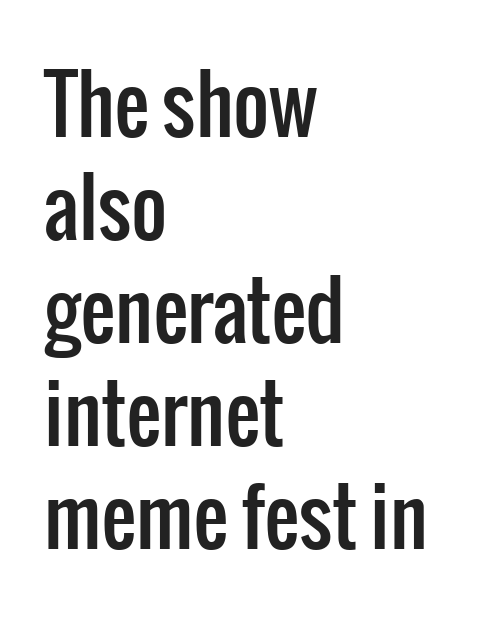
{"serif": "no", "italic": "no", "width": "condensed", "stroke_contrast": "low", "x_height": "medium", "monospaced": "no", "underline": "no", "align": "left", "line_spacing": "normal", "line_spacing_ratio": 1.32, "letter_spacing": "normal", "letter_spacing_em": 0.0, "glyph_px": 78}
